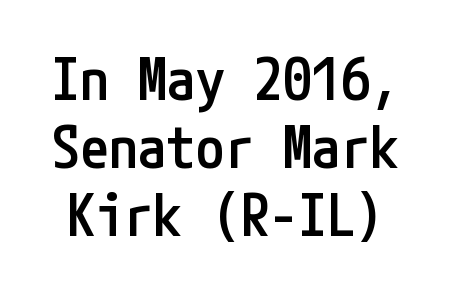
Q: Is the text bold? A: Semi-bold.
Q: Is the text italic (slanted)? A: No, it is upright.
Q: Is the typeface a serif or a sans-serif typeface? A: Sans-serif.
Q: Is the text underlined? A: No.
Q: Is the spacing between letters normal or unusually wide? A: Normal.
Q: Width (condensed, normal, or wide)? A: Condensed.
Q: Stroke contrast? A: Low.
Q: x-height? A: Medium.
